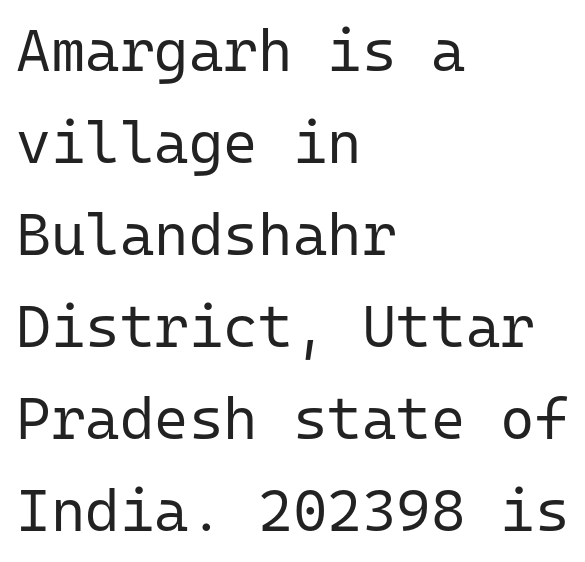
{"serif": "no", "italic": "no", "bold": "no", "weight": "regular", "width": "normal", "stroke_contrast": "low", "x_height": "medium", "monospaced": "yes", "underline": "no", "align": "left", "line_spacing": "normal", "line_spacing_ratio": 1.56, "letter_spacing": "normal", "letter_spacing_em": 0.0, "glyph_px": 59}
